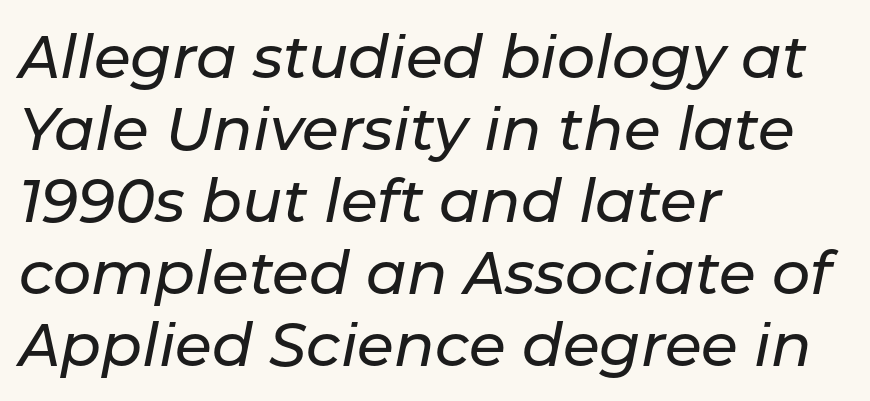
Visually the block forms a straight wall on the left and a jagged coastline on the right. Between one letter and the next there's only the usual sliver of space. Yep, that's italic — everything's leaning. A clean baseline with only descenders dipping below it. The face used here is proportionally spaced, like ordinary book or web type.
